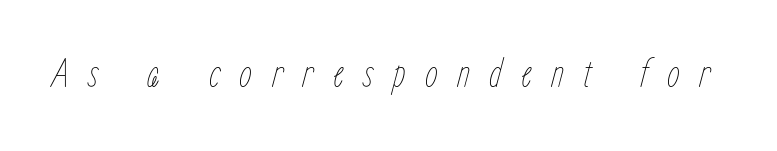
{"italic": "yes", "lean": "right", "slant_degrees": 15, "bold": "no", "weight": "thin", "width": "condensed", "stroke_contrast": "low", "x_height": "medium", "monospaced": "no", "underline": "no", "letter_spacing": "wide", "letter_spacing_em": 0.47, "glyph_px": 41}
